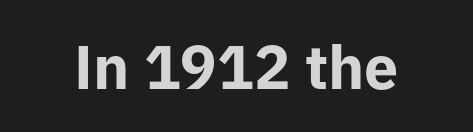
The image shows 61 px bold sans-serif type, upright; set normal letter spacing, not underlined; low stroke contrast and a medium x-height.
